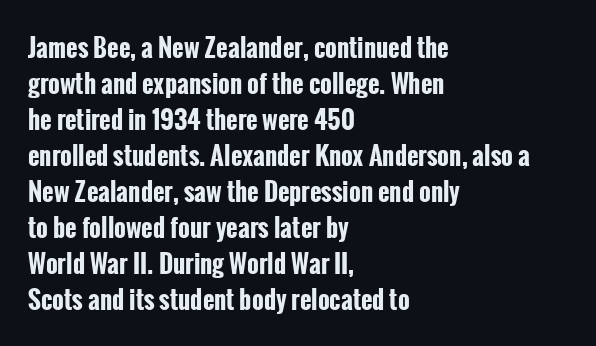
Q: Is the text bold? A: Yes.
Q: Is the text italic (slanted)? A: No, it is upright.
Q: Is the text underlined? A: No.
Q: How is the paragraph aligned? A: Left-aligned.
Q: Is the spacing between letters normal or unusually wide? A: Normal.
Q: Is the spacing between lines tight, normal or loose? A: Normal.
